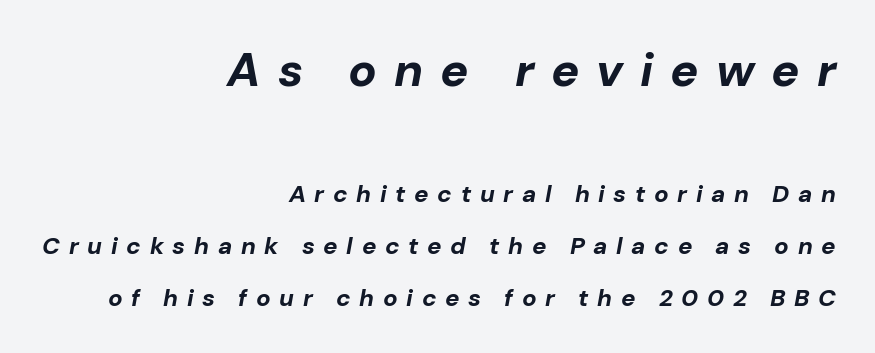
{"italic": "yes", "lean": "right", "slant_degrees": 10, "bold": "yes", "weight": "bold", "width": "normal", "stroke_contrast": "low", "x_height": "medium", "monospaced": "no", "underline": "no", "align": "right", "line_spacing": "loose", "line_spacing_ratio": 2.16, "letter_spacing": "wide", "letter_spacing_em": 0.36, "larger_block": "first", "size_ratio": 1.96, "glyph_px": 47}
